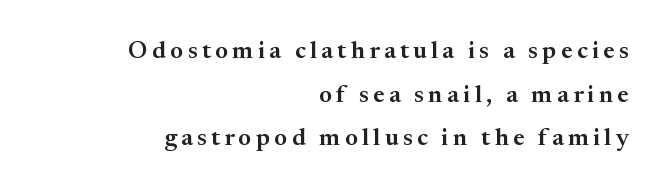
Designer's note — italics off, roman on. Its strokes are somewhat broadened, the hallmark of semibold type. Each row of text sits above clean, open space. The text block is weighted toward the right margin, trailing off unevenly leftward.
